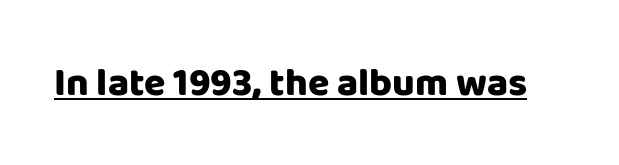
Q: Is the text bold? A: Yes.
Q: Is the text italic (slanted)? A: No, it is upright.
Q: Is the typeface a serif or a sans-serif typeface? A: Sans-serif.
Q: Is the text underlined? A: Yes.
Q: Is the spacing between letters normal or unusually wide? A: Normal.
Q: Width (condensed, normal, or wide)? A: Normal.
Q: Stroke contrast? A: Low.
Q: x-height? A: Large.
Q: Monospaced? A: No.
